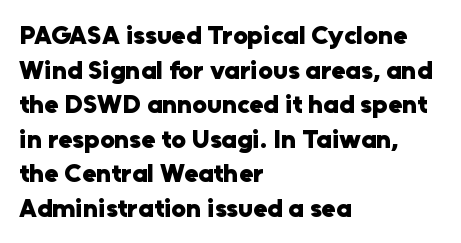
{"italic": "no", "bold": "yes", "underline": "no", "align": "left", "line_spacing": "normal", "line_spacing_ratio": 1.33, "letter_spacing": "normal", "letter_spacing_em": 0.0, "glyph_px": 26}
